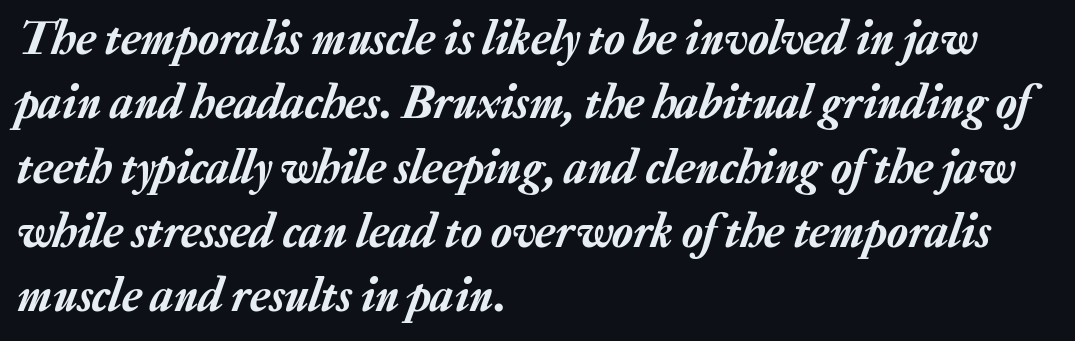
What's the leading like? Ordinary, nothing unusual. The area under the type is left untouched. The passage is arranged the way most books set body copy — flush left. Varying glyph widths throughout — classic text-font behaviour. Compared with typical body copy, the letter spacing here is the same. The face used here has a pronounced slope to its letters.
